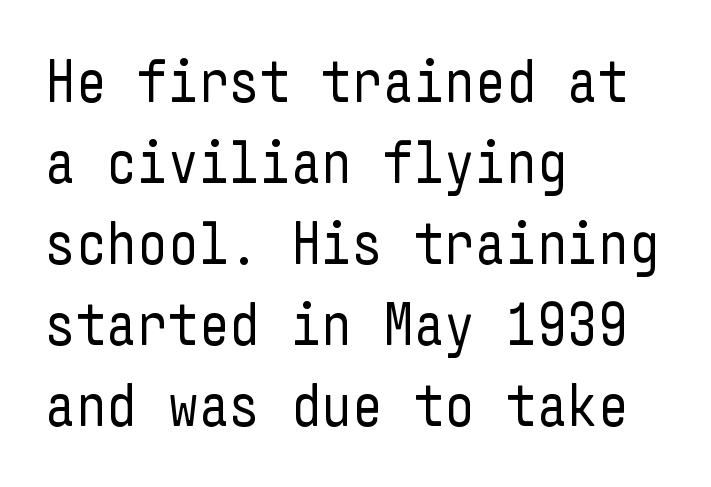
The image shows 60 px regular-weight, condensed sans-serif type, upright; set left-aligned, normal line spacing (1.35x), normal letter spacing, not underlined; low stroke contrast and a medium x-height.
